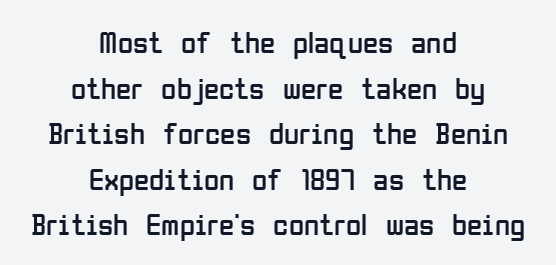
Weight: not bold — regular or lighter. Look at the tracking — it's just the regular setting, nothing added. This sample keeps an unexceptional amount of space between lines. The baseline area is clear.
